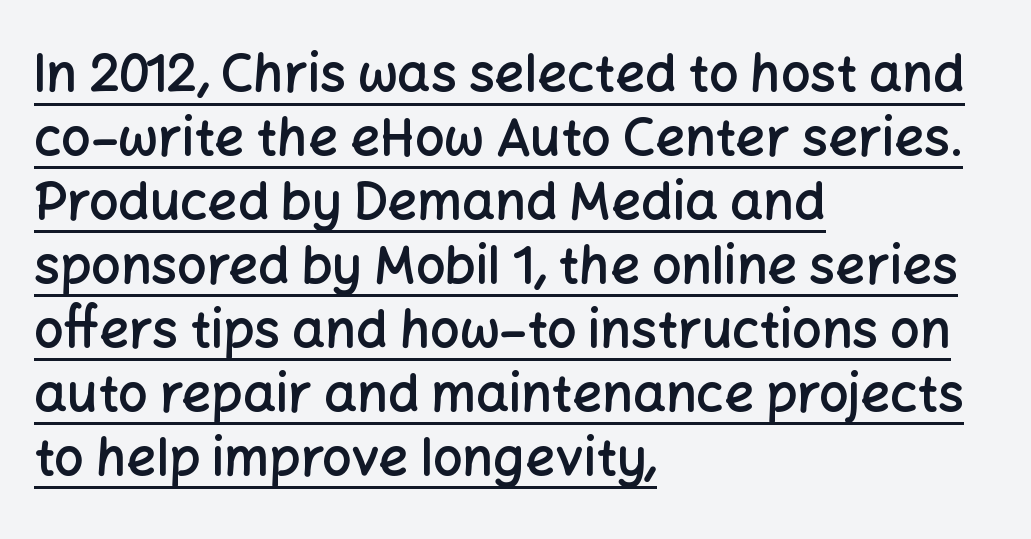
{"serif": "no", "italic": "no", "bold": "semi", "weight": "semibold", "width": "normal", "stroke_contrast": "low", "x_height": "medium", "monospaced": "no", "underline": "yes", "align": "left", "line_spacing_ratio": 1.23, "letter_spacing": "normal", "letter_spacing_em": 0.0, "glyph_px": 52}
